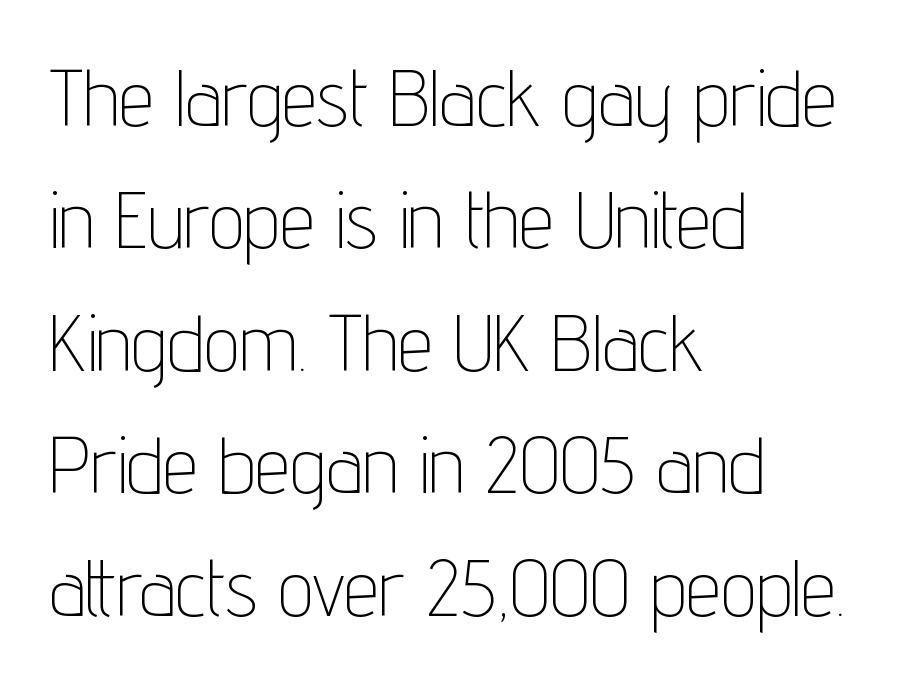
The image shows 79 px thin, condensed sans-serif type, upright; set left-aligned, normal line spacing (1.55x), normal letter spacing, not underlined; low stroke contrast and a medium x-height.
